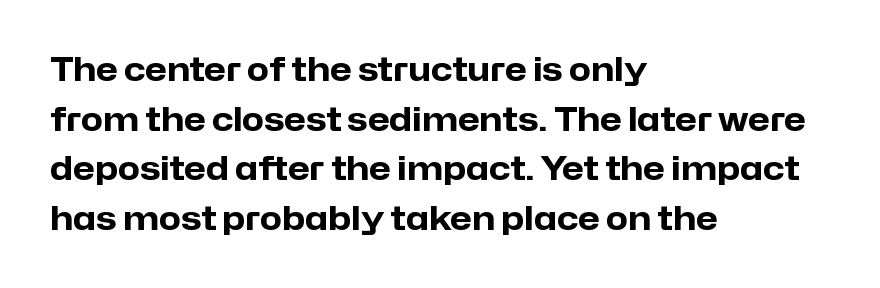
Is this a fixed-width face? No — the glyphs have proportional, varying widths. Typographic density is high because the face is bold. Words appear dense and cohesive because spacing is normal. If you measured baseline to baseline, you'd find a middling distance. In terms of posture, this sample is upright.
